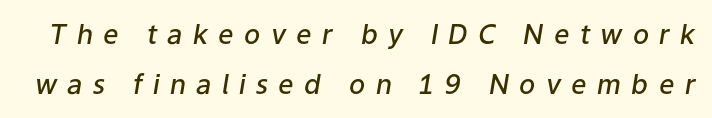
{"italic": "yes", "lean": "right", "slant_degrees": 9, "bold": "semi", "underline": "no", "line_spacing_ratio": 1.85, "letter_spacing": "wide", "letter_spacing_em": 0.38, "glyph_px": 27}
